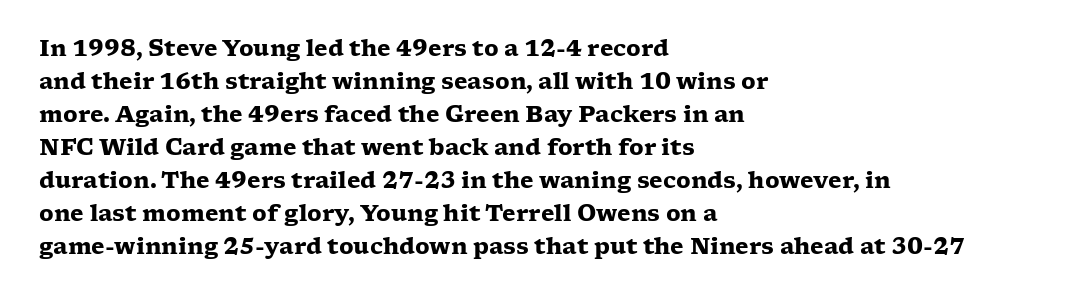
Q: Is the text bold? A: Yes.
Q: Is the text italic (slanted)? A: No, it is upright.
Q: Is the text underlined? A: No.
Q: How is the paragraph aligned? A: Left-aligned.
Q: Is the spacing between letters normal or unusually wide? A: Normal.
Q: Is the spacing between lines tight, normal or loose? A: Normal.
